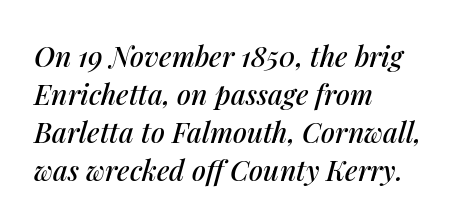
{"italic": "yes", "lean": "right", "slant_degrees": 14, "width": "normal", "stroke_contrast": "medium", "x_height": "medium", "monospaced": "no", "underline": "no", "align": "left", "line_spacing": "normal", "line_spacing_ratio": 1.36, "letter_spacing": "normal", "letter_spacing_em": 0.0, "glyph_px": 28}
